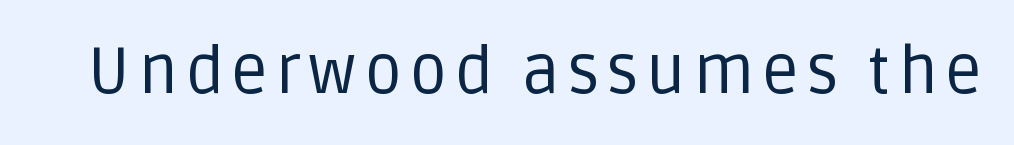
Each letter keeps its own natural width here, so spacing adapts to shape. Is this a heavy cut? Hardly; it is regular or lighter. The space beneath each line is pristine and unruled. A typesetter would label this face a sans. Ascenders rise straight up at ninety degrees.
